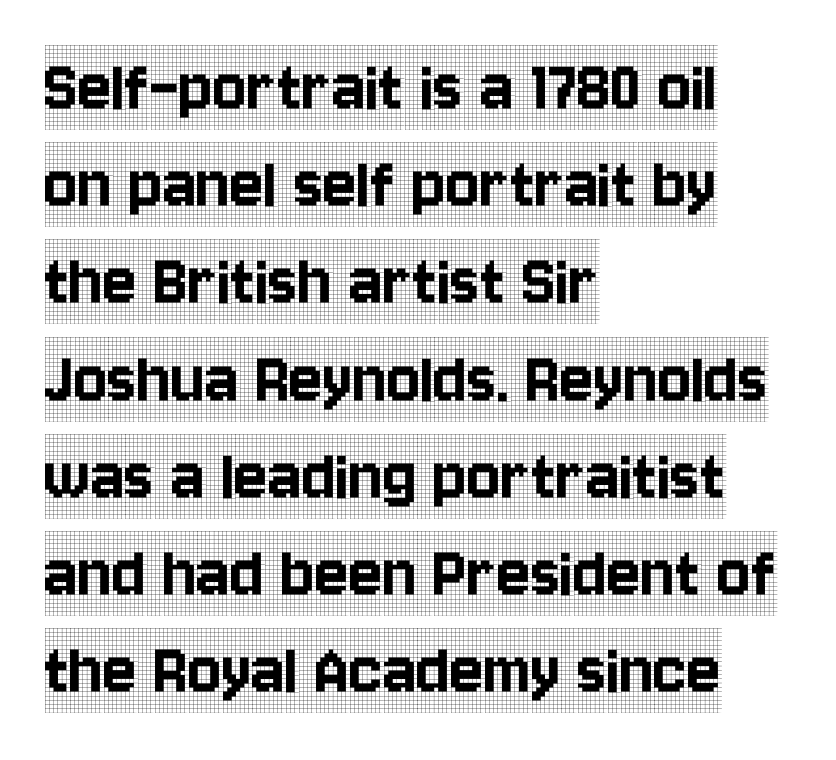
The image shows 79 px condensed serif type, upright; set left-aligned, line spacing 1.23x, normal letter spacing, not underlined; a large x-height.
